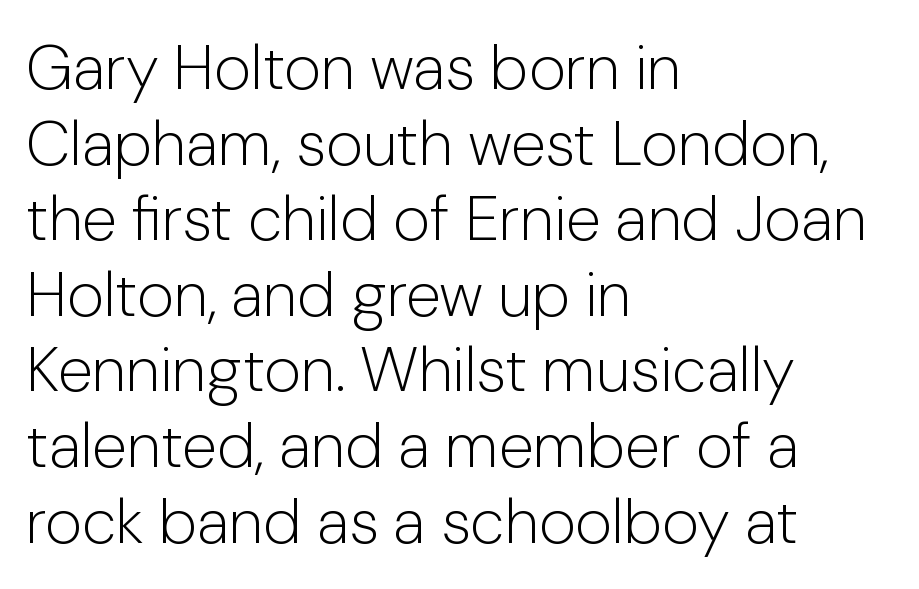
Stems here are at most as thick as an everyday book face. The letterforms sit shoulder to shoulder at normal distance. Ordinary non-slanted type is in use. Where is the straight margin? On the left. You could not count columns in this text — the font is proportionally spaced.
